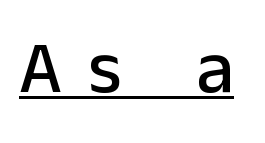
Think of a printed novel: that variable character pitch is what you see here. The typeface chosen for these lines omits serifs. The tracking reads as deliberately expanded to a designer's eye. Underlining? Definitely there. The lettering holds an erect, upright posture throughout.
